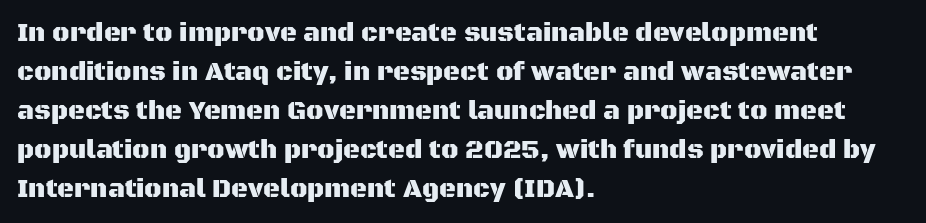
The image shows 26 px text type, upright; set left-aligned, normal line spacing (1.5x), normal letter spacing, not underlined.
